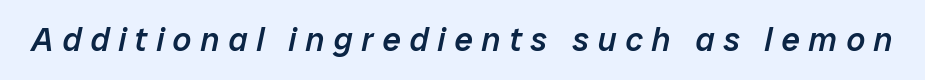
{"italic": "yes", "lean": "right", "slant_degrees": 12, "bold": "semi", "weight": "semibold", "width": "normal", "stroke_contrast": "low", "x_height": "medium", "monospaced": "no", "underline": "no", "letter_spacing": "wide", "letter_spacing_em": 0.27, "glyph_px": 33}
